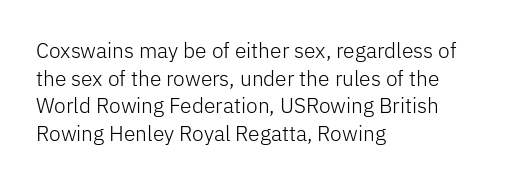
Q: Is the text bold? A: No.
Q: Is the text italic (slanted)? A: No, it is upright.
Q: Is the text underlined? A: No.
Q: How is the paragraph aligned? A: Left-aligned.
Q: Is the spacing between letters normal or unusually wide? A: Normal.
Q: Is the spacing between lines tight, normal or loose? A: Normal.
